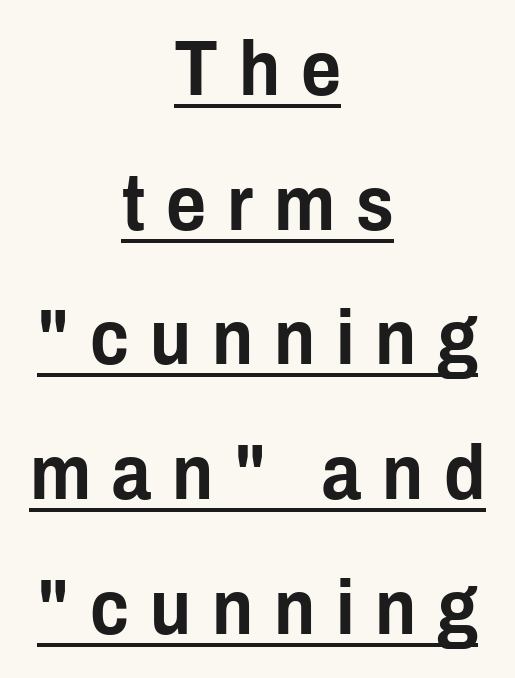
Q: Is the text italic (slanted)? A: No, it is upright.
Q: Is the typeface a serif or a sans-serif typeface? A: Sans-serif.
Q: Is the text underlined? A: Yes.
Q: How is the paragraph aligned? A: Centered.
Q: Is the spacing between letters normal or unusually wide? A: Unusually wide.
Q: Width (condensed, normal, or wide)? A: Condensed.
Q: Stroke contrast? A: Low.
Q: x-height? A: Medium.
Q: Monospaced? A: No.
